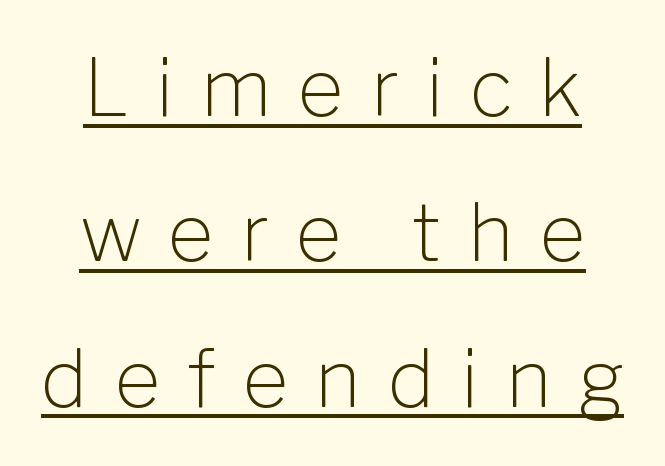
Q: Is the text bold? A: No.
Q: Is the text italic (slanted)? A: No, it is upright.
Q: Is the typeface a serif or a sans-serif typeface? A: Sans-serif.
Q: Is the text underlined? A: Yes.
Q: Is the spacing between letters normal or unusually wide? A: Unusually wide.
Q: Width (condensed, normal, or wide)? A: Normal.
Q: Stroke contrast? A: Low.
Q: x-height? A: Medium.
Q: Monospaced? A: No.
